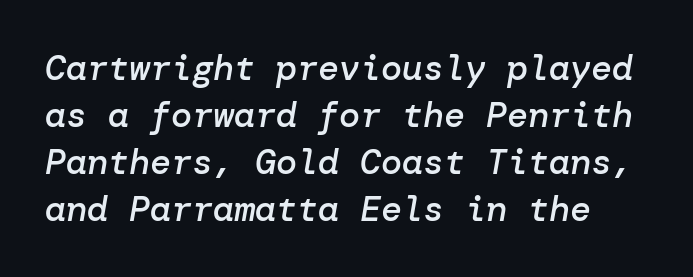
The image shows 35 px semibold type, italic (leaning right); set normal line spacing (1.34x), normal letter spacing, not underlined; low stroke contrast and a medium x-height.
